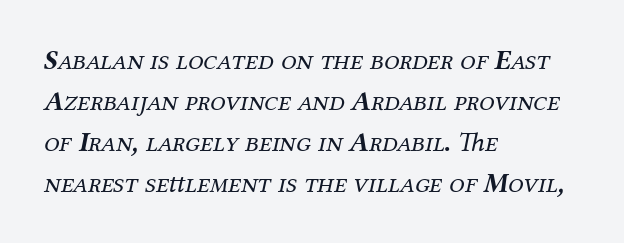
{"serif": "yes", "italic": "yes", "lean": "right", "slant_degrees": 12, "bold": "no", "weight": "regular", "width": "normal", "stroke_contrast": "medium", "x_height": "medium", "monospaced": "no", "underline": "no", "align": "left", "line_spacing": "normal", "line_spacing_ratio": 1.47, "letter_spacing": "normal", "letter_spacing_em": 0.0, "glyph_px": 28}
